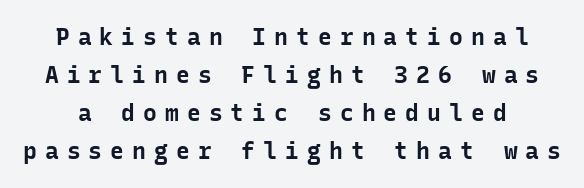
{"italic": "no", "bold": "yes", "underline": "no", "line_spacing": "normal", "line_spacing_ratio": 1.65, "letter_spacing": "wide", "letter_spacing_em": 0.35, "glyph_px": 23}
